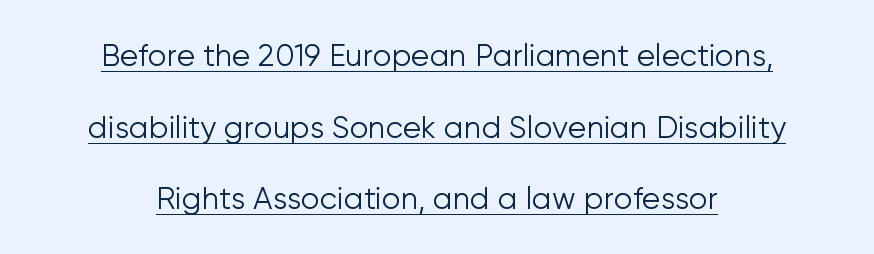
The image shows 30 px light sans-serif type, upright; set centered, loose line spacing (2.39x), normal letter spacing, underlined; low stroke contrast and a medium x-height.
